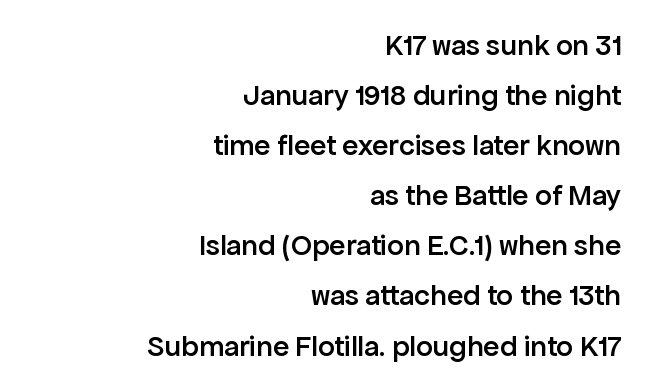
Q: Is the text bold? A: Semi-bold.
Q: Is the text italic (slanted)? A: No, it is upright.
Q: Is the typeface a serif or a sans-serif typeface? A: Sans-serif.
Q: Is the text underlined? A: No.
Q: How is the paragraph aligned? A: Right-aligned.
Q: Is the spacing between letters normal or unusually wide? A: Normal.
Q: Is the spacing between lines tight, normal or loose? A: Normal.
Q: Width (condensed, normal, or wide)? A: Normal.
Q: Stroke contrast? A: Low.
Q: x-height? A: Medium.
Q: Monospaced? A: No.
